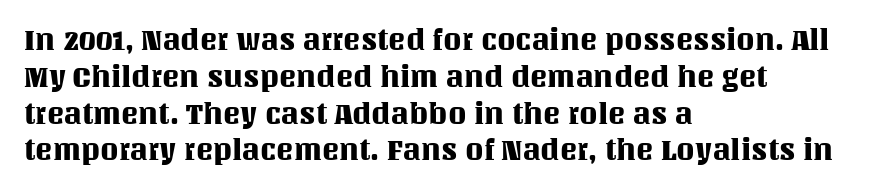
Q: Is the text italic (slanted)? A: No, it is upright.
Q: Is the text underlined? A: No.
Q: How is the paragraph aligned? A: Left-aligned.
Q: Is the spacing between letters normal or unusually wide? A: Normal.
Q: Is the spacing between lines tight, normal or loose? A: Normal.
Q: Width (condensed, normal, or wide)? A: Normal.
Q: Stroke contrast? A: Medium.
Q: x-height? A: Large.
Q: Monospaced? A: No.
